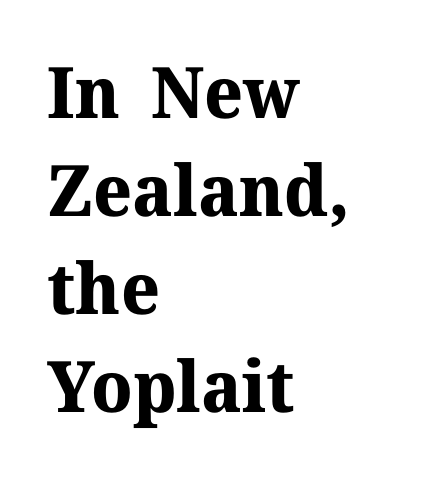
Q: Is the text bold? A: Yes.
Q: Is the text italic (slanted)? A: No, it is upright.
Q: Is the typeface a serif or a sans-serif typeface? A: Serif.
Q: Is the text underlined? A: No.
Q: How is the paragraph aligned? A: Left-aligned.
Q: Is the spacing between letters normal or unusually wide? A: Normal.
Q: Is the spacing between lines tight, normal or loose? A: Normal.
Q: Width (condensed, normal, or wide)? A: Normal.
Q: Stroke contrast? A: Medium.
Q: x-height? A: Medium.
Q: Monospaced? A: No.
